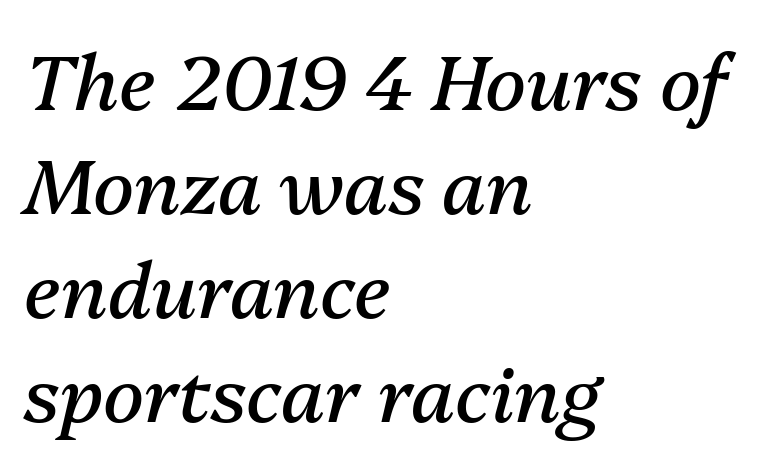
The image shows 76 px regular-weight type, italic (leaning right); set left-aligned, normal line spacing (1.37x), normal letter spacing, not underlined; medium stroke contrast and a medium x-height.
